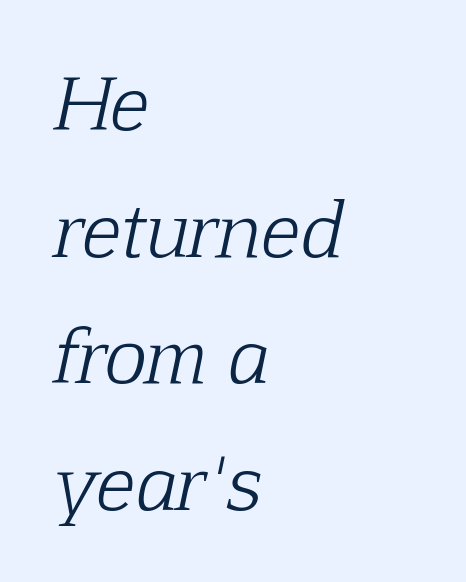
The typography opts for an oblique posture over an upright one. Is this a fixed-width face? No — the glyphs have proportional, varying widths. Decoration check: the copy has no underline. On a weight scale, this lands at 450 or below.
